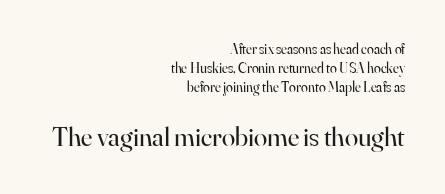
Q: Is the text bold? A: No.
Q: Is the text italic (slanted)? A: No, it is upright.
Q: Is the text underlined? A: No.
Q: How is the paragraph aligned? A: Right-aligned.
Q: Is the spacing between letters normal or unusually wide? A: Normal.
Q: Is the spacing between lines tight, normal or loose? A: Normal.
Q: Which block of text is set in a larger size, the first (top) or the second (bottom)? A: The second (bottom) one.
